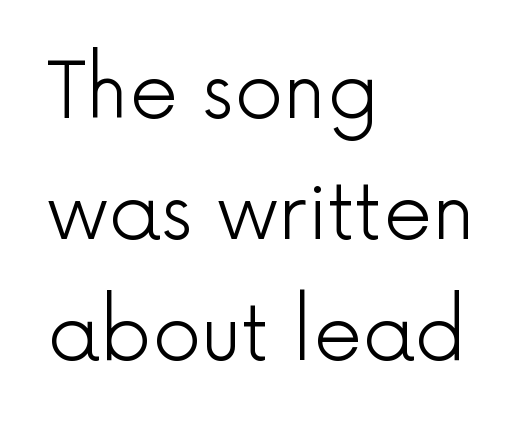
Is this a heavy cut? Hardly; it is regular or lighter. The characters display no serif detailing; their extremities are plain. Upright lettering throughout. The letters advance in unequal steps, a hallmark of proportional type. Teacher's note: observe the even left margin — that is flush-left alignment.
